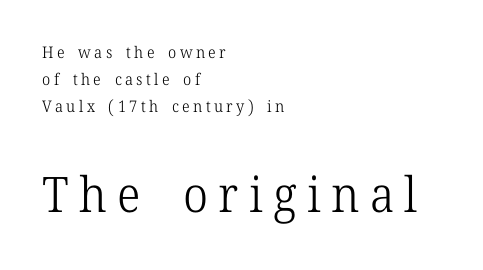
The image shows 49 px light serif type, upright; set left-aligned, normal line spacing (1.7x), unusually wide letter spacing (+0.21 em), not underlined; the second (bottom) block is 3.06x larger; low stroke contrast and a medium x-height.
